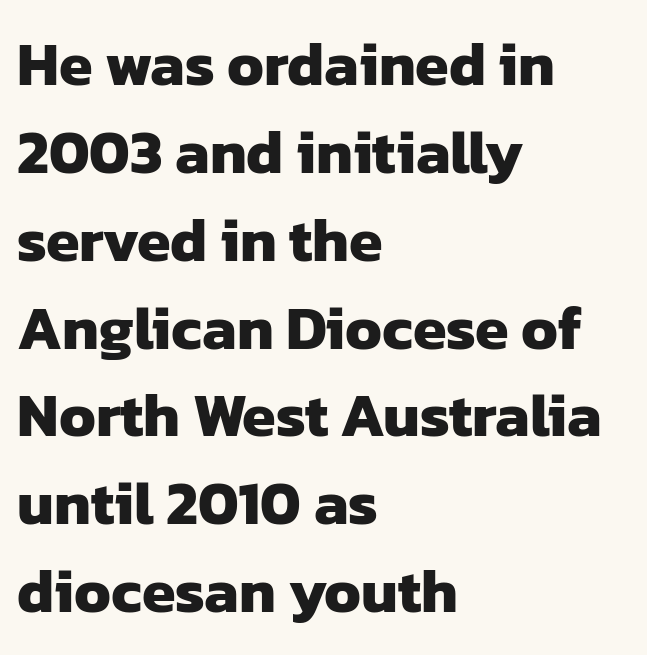
Anything drawn beneath the words? Only blank space. A normal amount of white space separates one row of letters from the next. Between one letter and the next there's only the usual sliver of space. Note: no serifs on the glyphs. The typesetter chose a ragged-right arrangement here.
